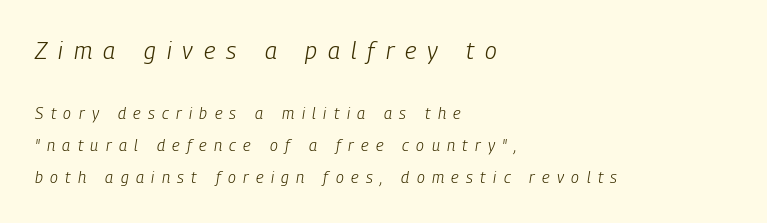
A typesetter would mark this as italic. Tracking value appears strongly positive — letters spread wide. Which margin do the lines hug? The left one — the right edge is uneven. Each row of text sits above clean, open space.
